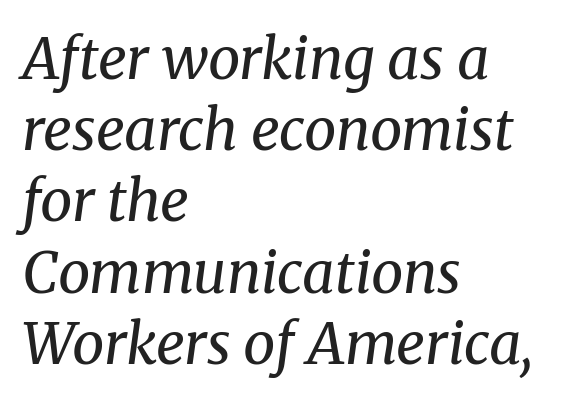
{"serif": "yes", "italic": "yes", "lean": "right", "slant_degrees": 8, "bold": "no", "weight": "regular", "width": "normal", "stroke_contrast": "medium", "x_height": "medium", "monospaced": "no", "underline": "no", "align": "left", "line_spacing": "normal", "line_spacing_ratio": 1.25, "letter_spacing": "normal", "letter_spacing_em": 0.0, "glyph_px": 57}
